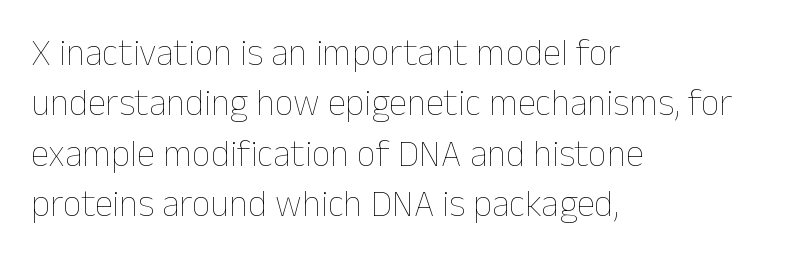
Q: Is the text bold? A: No.
Q: Is the text italic (slanted)? A: No, it is upright.
Q: Is the text underlined? A: No.
Q: How is the paragraph aligned? A: Left-aligned.
Q: Is the spacing between letters normal or unusually wide? A: Normal.
Q: Is the spacing between lines tight, normal or loose? A: Normal.
Q: Width (condensed, normal, or wide)? A: Normal.
Q: Stroke contrast? A: Low.
Q: x-height? A: Medium.
Q: Monospaced? A: No.
